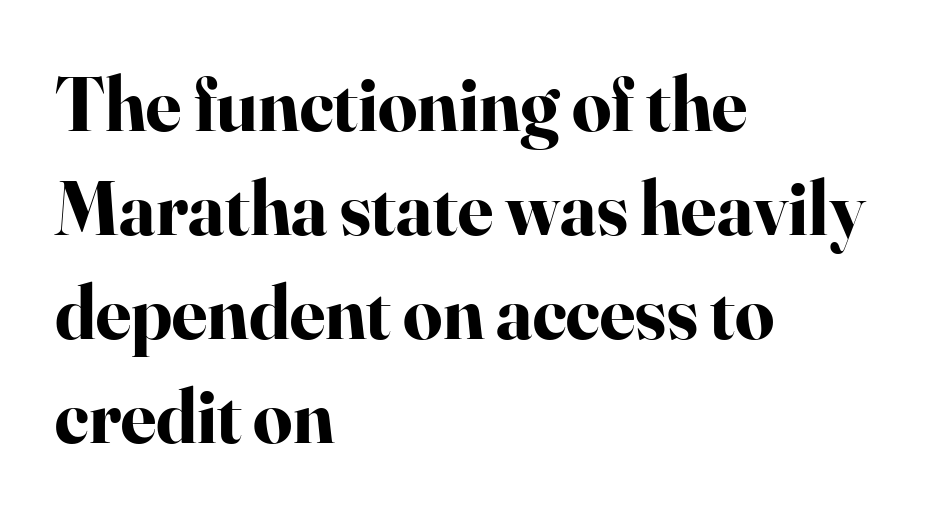
{"serif": "yes", "italic": "no", "bold": "yes", "weight": "bold", "width": "normal", "stroke_contrast": "high", "x_height": "small", "monospaced": "no", "underline": "no", "align": "left", "line_spacing": "normal", "line_spacing_ratio": 1.35, "letter_spacing": "normal", "letter_spacing_em": 0.0, "glyph_px": 77}
